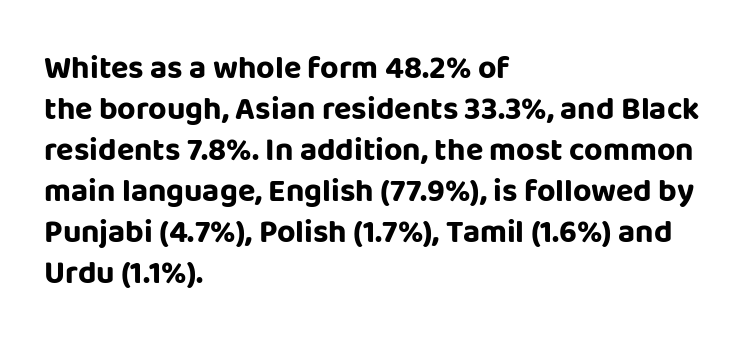
The image shows 32 px bold sans-serif type, upright; set left-aligned, normal line spacing (1.28x), normal letter spacing, not underlined; low stroke contrast and a large x-height.
